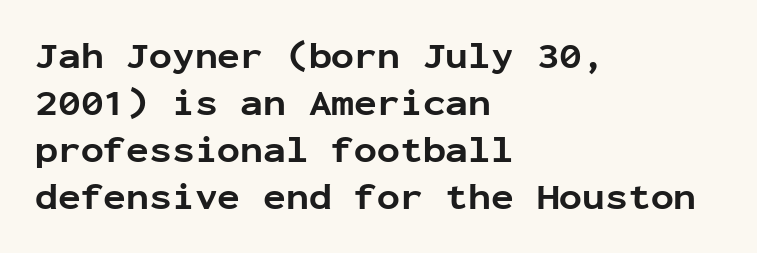
Q: Is the text bold? A: Yes.
Q: Is the text italic (slanted)? A: No, it is upright.
Q: Is the typeface a serif or a sans-serif typeface? A: Sans-serif.
Q: Is the text underlined? A: No.
Q: How is the paragraph aligned? A: Left-aligned.
Q: Is the spacing between letters normal or unusually wide? A: Normal.
Q: Width (condensed, normal, or wide)? A: Normal.
Q: Stroke contrast? A: Low.
Q: x-height? A: Medium.
Q: Monospaced? A: Yes.
